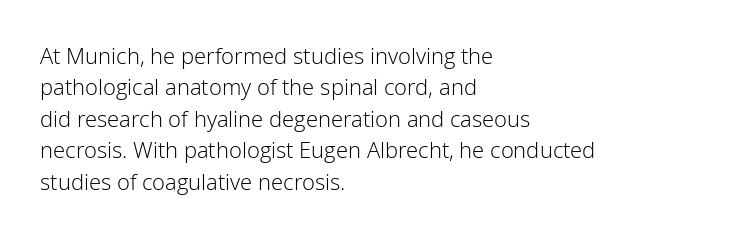
The image shows 22 px text type, upright; set left-aligned, normal line spacing (1.43x), normal letter spacing, not underlined.
